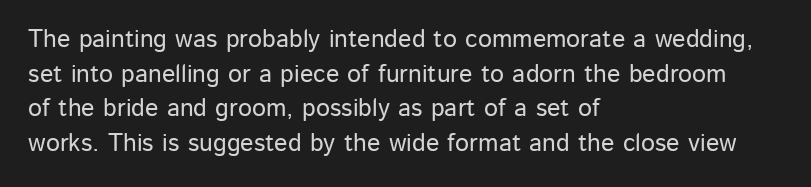
The image shows 25 px text type, upright; set left-aligned, normal line spacing (1.39x), normal letter spacing, not underlined.
